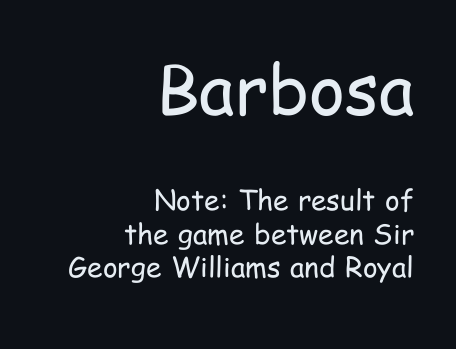
The image shows 69 px regular-weight, condensed sans-serif type, upright; set right-aligned, line spacing 1.21x, normal letter spacing, not underlined; the first (top) block is 2.46x larger; low stroke contrast and a medium x-height.
